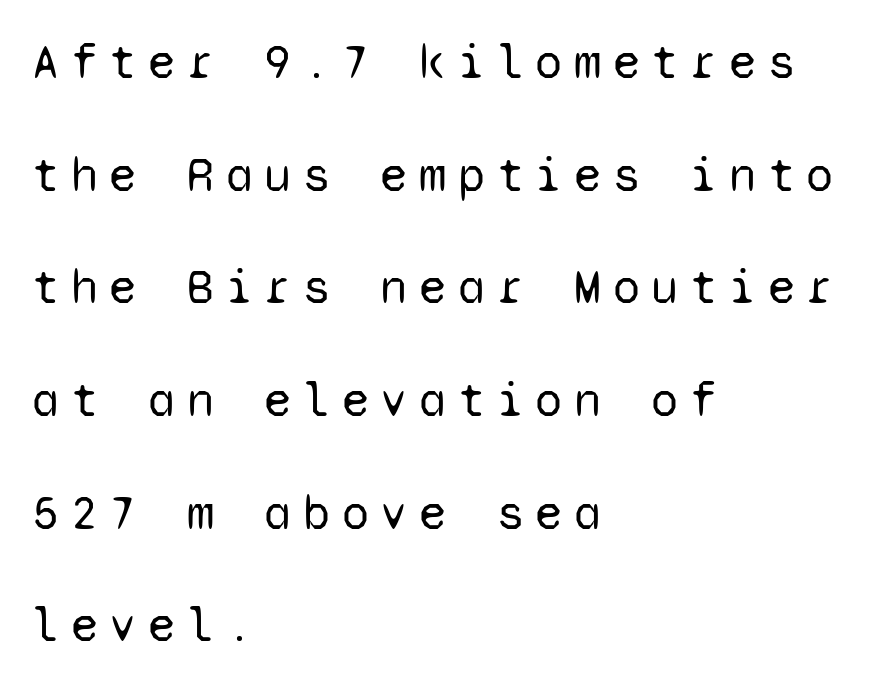
The image shows 49 px regular-weight sans-serif type, upright, monospaced; set left-aligned, loose line spacing (2.3x), unusually wide letter spacing (+0.24 em), not underlined; low stroke contrast and a medium x-height.
